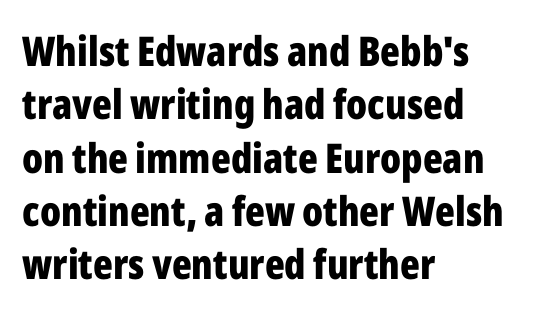
Q: Is the text bold? A: Yes.
Q: Is the text italic (slanted)? A: No, it is upright.
Q: Is the typeface a serif or a sans-serif typeface? A: Sans-serif.
Q: Is the text underlined? A: No.
Q: How is the paragraph aligned? A: Left-aligned.
Q: Is the spacing between letters normal or unusually wide? A: Normal.
Q: Is the spacing between lines tight, normal or loose? A: Normal.
Q: Width (condensed, normal, or wide)? A: Condensed.
Q: Stroke contrast? A: Low.
Q: x-height? A: Medium.
Q: Monospaced? A: No.
